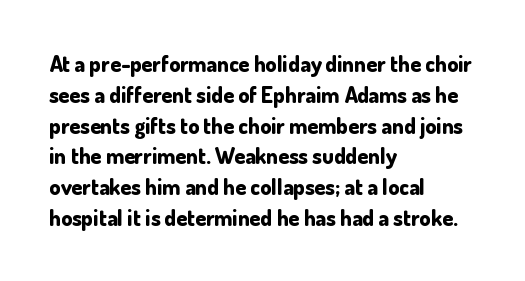
{"italic": "no", "bold": "yes", "underline": "no", "align": "left", "line_spacing": "normal", "line_spacing_ratio": 1.4, "letter_spacing": "normal", "letter_spacing_em": 0.0, "glyph_px": 22}
